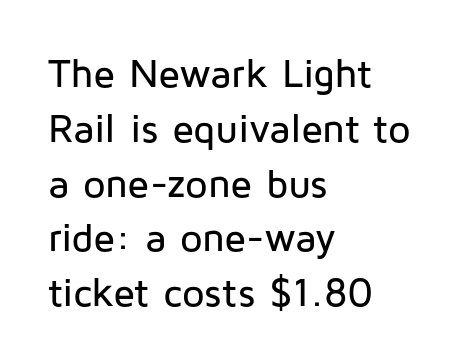
Q: Is the text italic (slanted)? A: No, it is upright.
Q: Is the typeface a serif or a sans-serif typeface? A: Sans-serif.
Q: Is the text underlined? A: No.
Q: How is the paragraph aligned? A: Left-aligned.
Q: Is the spacing between letters normal or unusually wide? A: Normal.
Q: Is the spacing between lines tight, normal or loose? A: Normal.
Q: Width (condensed, normal, or wide)? A: Normal.
Q: Stroke contrast? A: Low.
Q: x-height? A: Medium.
Q: Monospaced? A: No.
